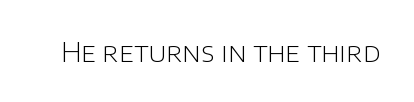
The image shows 27 px text type, upright; set normal letter spacing, not underlined.
